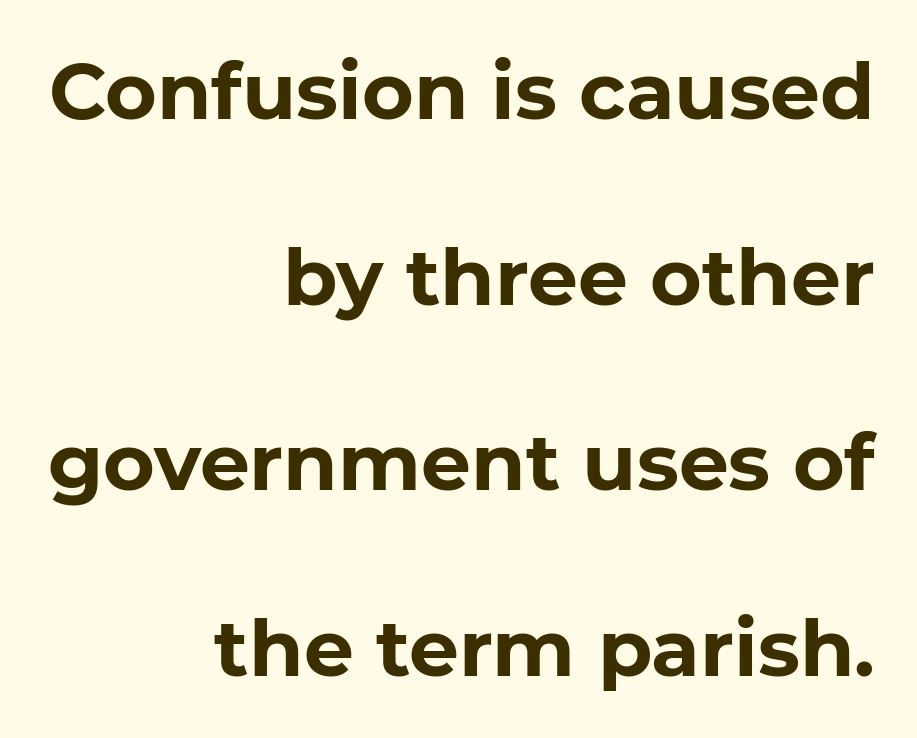
Q: Is the text bold? A: Yes.
Q: Is the typeface a serif or a sans-serif typeface? A: Sans-serif.
Q: Is the text underlined? A: No.
Q: How is the paragraph aligned? A: Right-aligned.
Q: Is the spacing between letters normal or unusually wide? A: Normal.
Q: Is the spacing between lines tight, normal or loose? A: Loose.
Q: Width (condensed, normal, or wide)? A: Normal.
Q: Stroke contrast? A: Low.
Q: x-height? A: Medium.
Q: Monospaced? A: No.
